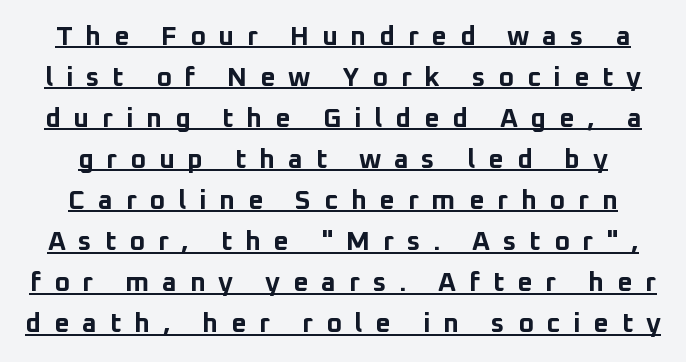
The image shows 27 px bold type, upright; set normal line spacing (1.52x), unusually wide letter spacing (+0.47 em), underlined.
